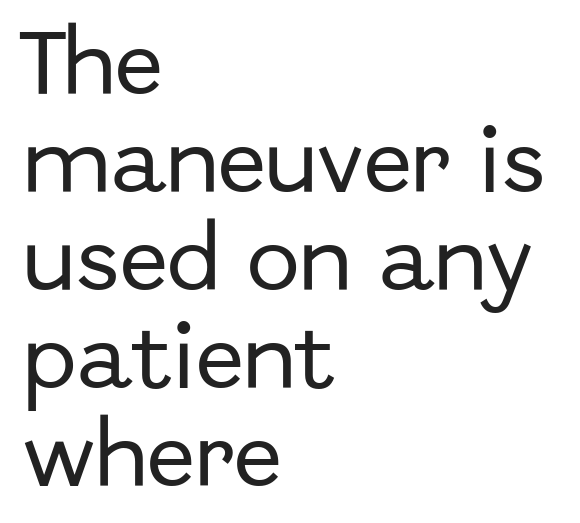
The image shows 71 px sans-serif type, upright; set left-aligned, normal line spacing (1.38x), normal letter spacing, not underlined; low stroke contrast and a medium x-height.
